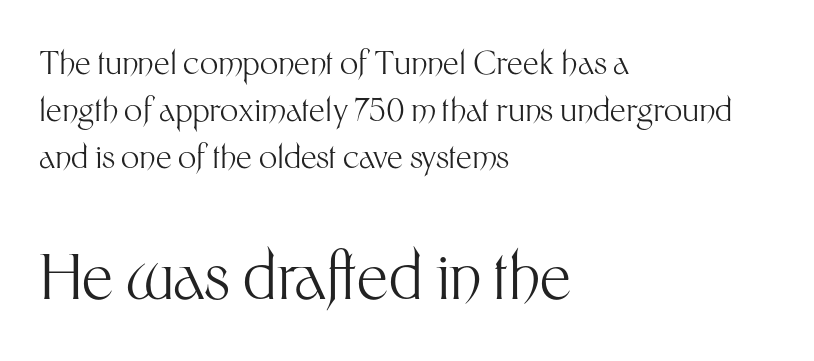
{"serif": "no", "italic": "no", "bold": "no", "weight": "light", "width": "normal", "stroke_contrast": "medium", "x_height": "medium", "monospaced": "no", "underline": "no", "align": "left", "line_spacing": "normal", "line_spacing_ratio": 1.47, "letter_spacing": "normal", "letter_spacing_em": 0.0, "larger_block": "second", "size_ratio": 1.97, "glyph_px": 63}
